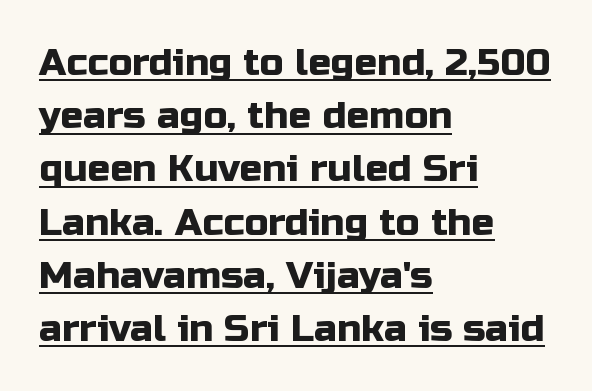
Unlike italic type, these characters show no tilt at all. Line starts are locked; line ends wander. Underline: present. Notice how descenders clear the ascenders below comfortably — that's standard leading.
